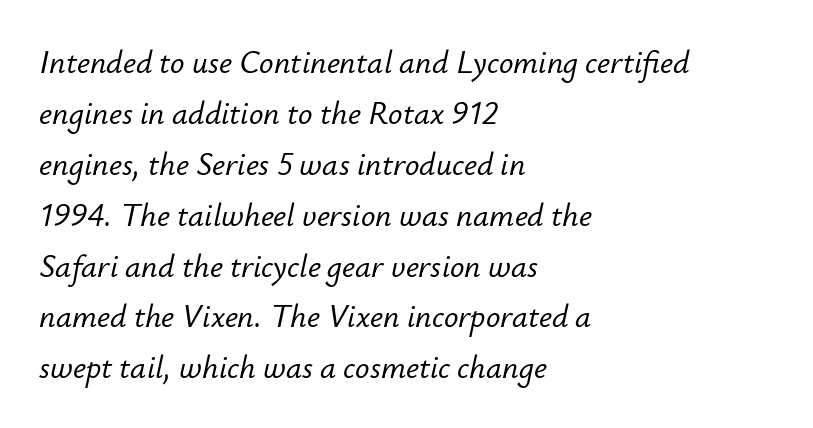
{"italic": "yes", "lean": "right", "slant_degrees": 12, "width": "normal", "stroke_contrast": "low", "x_height": "small", "monospaced": "no", "underline": "no", "align": "left", "line_spacing": "normal", "line_spacing_ratio": 1.59, "letter_spacing": "normal", "letter_spacing_em": 0.0, "glyph_px": 32}
